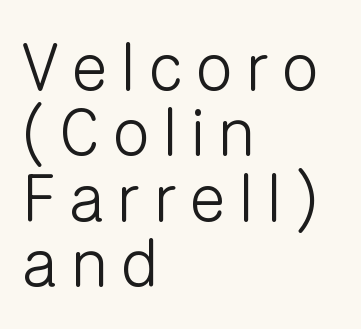
The image shows 66 px light sans-serif type, upright; set left-aligned, tight line spacing (0.99x), unusually wide letter spacing (+0.21 em), not underlined; low stroke contrast and a medium x-height.
